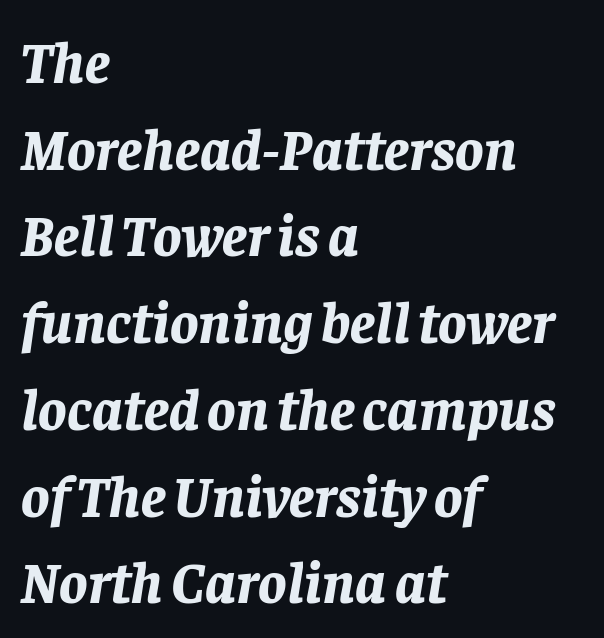
Q: Is the text bold? A: Yes.
Q: Is the text italic (slanted)? A: Yes, it leans right by about 8 degrees.
Q: Is the text underlined? A: No.
Q: How is the paragraph aligned? A: Left-aligned.
Q: Is the spacing between letters normal or unusually wide? A: Normal.
Q: Is the spacing between lines tight, normal or loose? A: Normal.
Q: Width (condensed, normal, or wide)? A: Normal.
Q: Stroke contrast? A: Low.
Q: x-height? A: Large.
Q: Monospaced? A: No.
